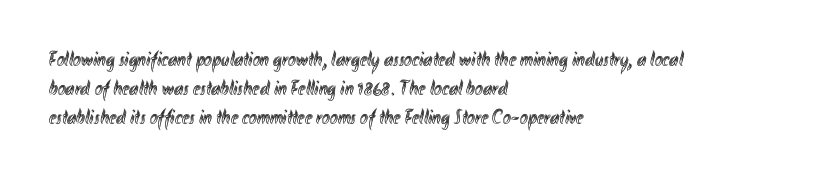
Q: Is the text italic (slanted)? A: Yes.
Q: Is the text underlined? A: No.
Q: How is the paragraph aligned? A: Left-aligned.
Q: Is the spacing between letters normal or unusually wide? A: Normal.
Q: Is the spacing between lines tight, normal or loose? A: Normal.
